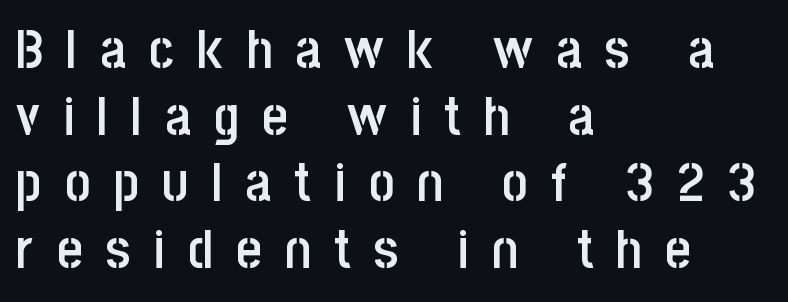
Q: Is the text bold? A: Semi-bold.
Q: Is the text italic (slanted)? A: No, it is upright.
Q: Is the typeface a serif or a sans-serif typeface? A: Sans-serif.
Q: Is the text underlined? A: No.
Q: How is the paragraph aligned? A: Left-aligned.
Q: Is the spacing between letters normal or unusually wide? A: Unusually wide.
Q: Width (condensed, normal, or wide)? A: Condensed.
Q: Stroke contrast? A: Low.
Q: x-height? A: Large.
Q: Monospaced? A: No.
